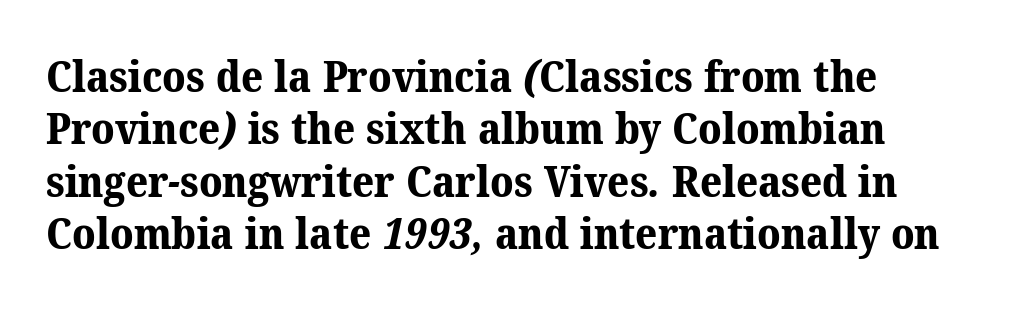
Q: Is the text bold? A: Yes.
Q: Is the typeface a serif or a sans-serif typeface? A: Serif.
Q: Is the text underlined? A: No.
Q: How is the paragraph aligned? A: Left-aligned.
Q: Is the spacing between letters normal or unusually wide? A: Normal.
Q: Width (condensed, normal, or wide)? A: Normal.
Q: Stroke contrast? A: Medium.
Q: x-height? A: Medium.
Q: Monospaced? A: No.
